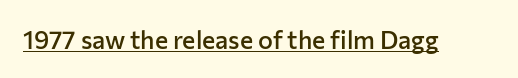
Q: Is the text bold? A: Semi-bold.
Q: Is the text italic (slanted)? A: No, it is upright.
Q: Is the text underlined? A: Yes.
Q: Is the spacing between letters normal or unusually wide? A: Normal.
